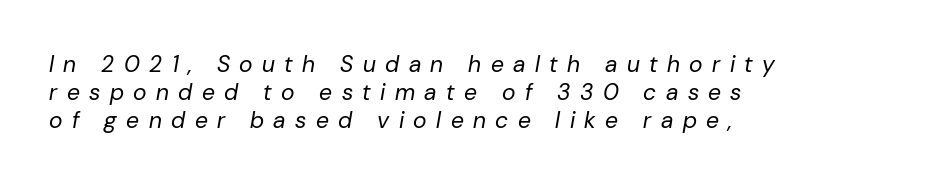
The zone under the glyphs is completely vacant. Letter spacing: wide. Weight: in the light-to-regular range. Horizontally, the lines are justified to the leading edge only. The letters are slanted; this is an italic face.
